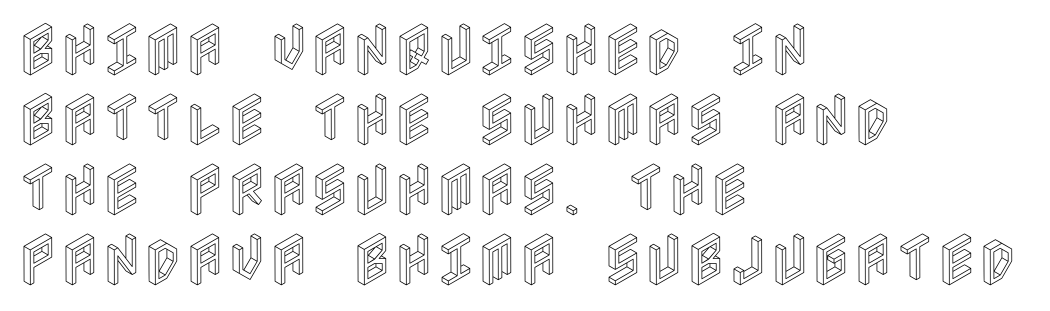
{"italic": "no", "width": "condensed", "x_height": "large", "underline": "no", "align": "left", "line_spacing_ratio": 1.23, "letter_spacing": "normal", "letter_spacing_em": 0.0, "glyph_px": 57}
